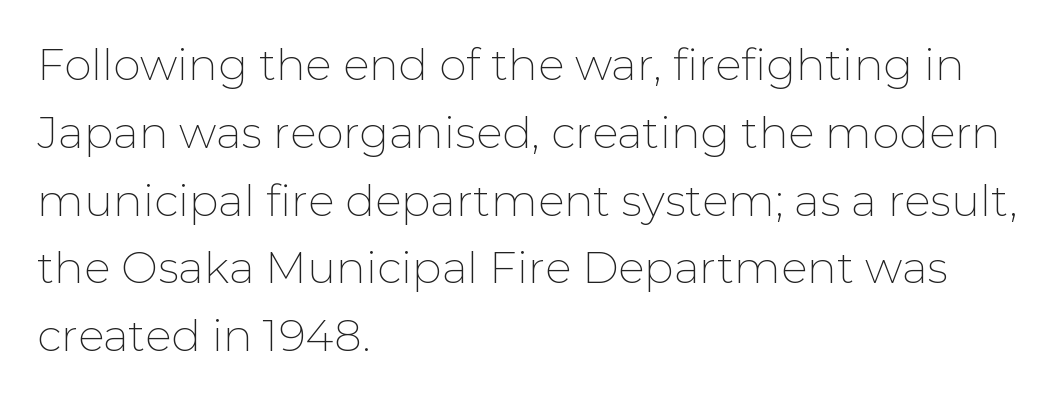
The image shows 44 px thin sans-serif type, upright; set left-aligned, normal line spacing (1.54x), normal letter spacing, not underlined; low stroke contrast and a medium x-height.
